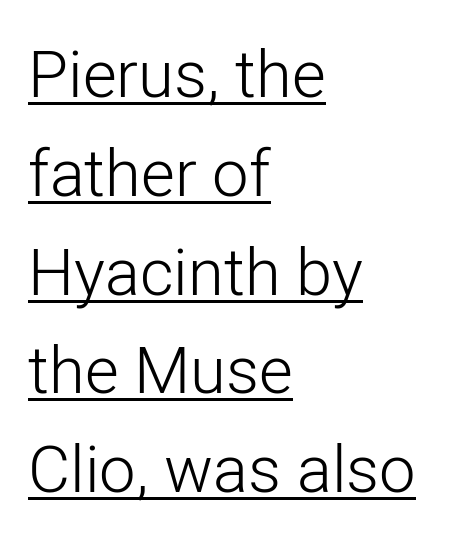
Q: Is the text bold? A: No.
Q: Is the text italic (slanted)? A: No, it is upright.
Q: Is the typeface a serif or a sans-serif typeface? A: Sans-serif.
Q: Is the text underlined? A: Yes.
Q: How is the paragraph aligned? A: Left-aligned.
Q: Is the spacing between letters normal or unusually wide? A: Normal.
Q: Is the spacing between lines tight, normal or loose? A: Normal.
Q: Width (condensed, normal, or wide)? A: Normal.
Q: Stroke contrast? A: Low.
Q: x-height? A: Medium.
Q: Monospaced? A: No.
